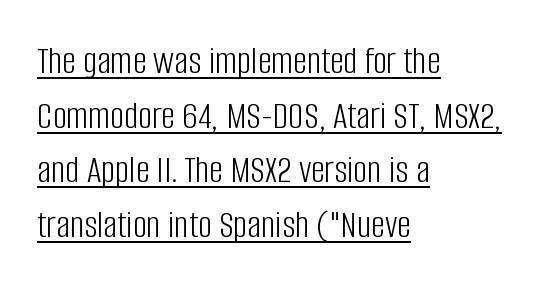
Q: Is the text bold? A: No.
Q: Is the text italic (slanted)? A: No, it is upright.
Q: Is the typeface a serif or a sans-serif typeface? A: Sans-serif.
Q: Is the text underlined? A: Yes.
Q: How is the paragraph aligned? A: Left-aligned.
Q: Is the spacing between letters normal or unusually wide? A: Normal.
Q: Is the spacing between lines tight, normal or loose? A: Normal.
Q: Width (condensed, normal, or wide)? A: Condensed.
Q: Stroke contrast? A: Low.
Q: x-height? A: Large.
Q: Monospaced? A: No.
